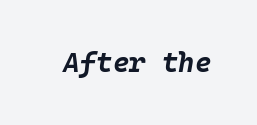
{"italic": "yes", "lean": "right", "slant_degrees": 10, "bold": "yes", "weight": "bold", "width": "normal", "stroke_contrast": "low", "x_height": "large", "underline": "no", "letter_spacing": "normal", "letter_spacing_em": 0.0, "glyph_px": 28}
